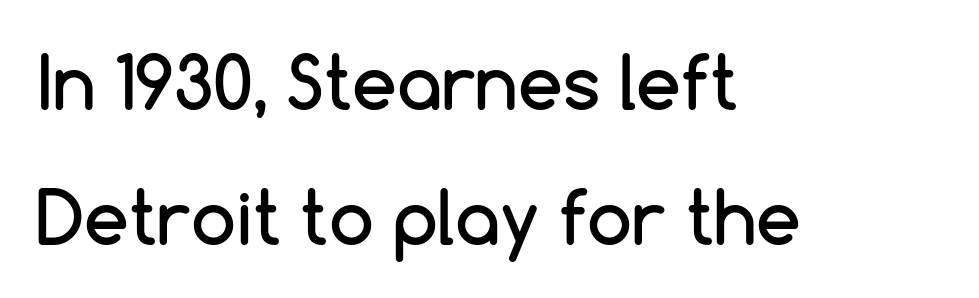
Q: Is the text italic (slanted)? A: No, it is upright.
Q: Is the typeface a serif or a sans-serif typeface? A: Sans-serif.
Q: Is the text underlined? A: No.
Q: How is the paragraph aligned? A: Left-aligned.
Q: Is the spacing between letters normal or unusually wide? A: Normal.
Q: Width (condensed, normal, or wide)? A: Normal.
Q: Stroke contrast? A: Low.
Q: x-height? A: Medium.
Q: Monospaced? A: No.
